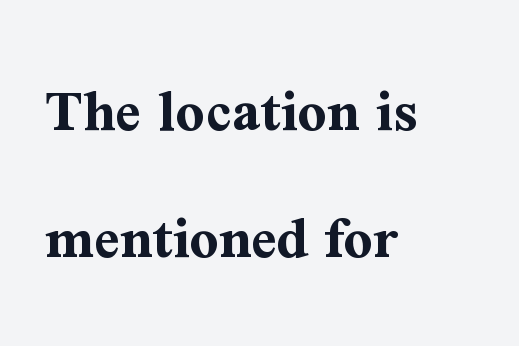
Rendered with straight, roman letterforms. The gap between lines stays unmarked. Horizontal bands of white between lines are thick stripes. The face used here is proportionally spaced, like ordinary book or web type. Unlike a clean sans, this face finishes its strokes with serifs. Typesetter's note: full bold, strokes at maximum text heaviness.
